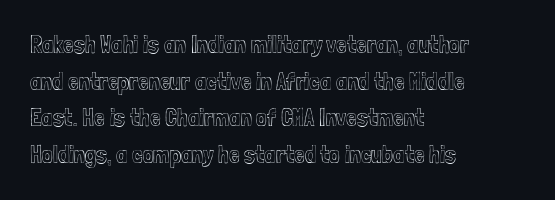
Q: Is the text italic (slanted)? A: No, it is upright.
Q: Is the text underlined? A: No.
Q: How is the paragraph aligned? A: Left-aligned.
Q: Is the spacing between letters normal or unusually wide? A: Normal.
Q: Is the spacing between lines tight, normal or loose? A: Normal.
